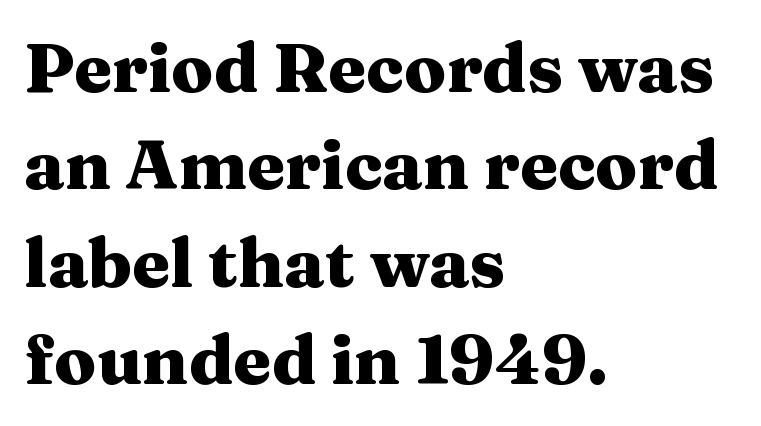
The image shows 69 px heavy, wide serif type, upright; set left-aligned, normal line spacing (1.41x), normal letter spacing, not underlined; medium stroke contrast and a medium x-height.
